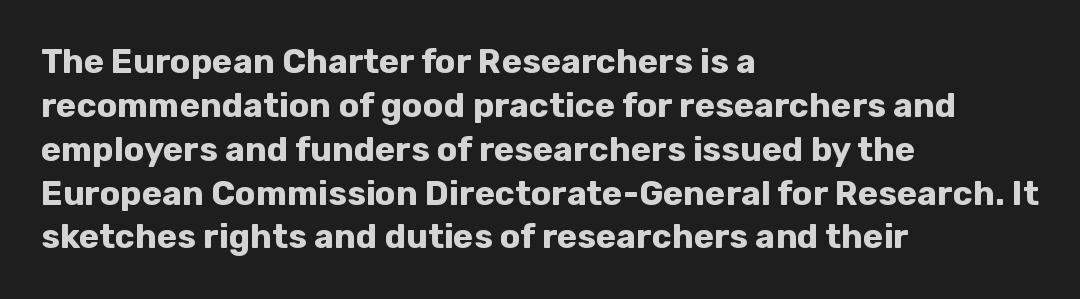
Q: Is the text bold? A: Yes.
Q: Is the text italic (slanted)? A: No, it is upright.
Q: Is the typeface a serif or a sans-serif typeface? A: Sans-serif.
Q: Is the text underlined? A: No.
Q: How is the paragraph aligned? A: Left-aligned.
Q: Is the spacing between letters normal or unusually wide? A: Normal.
Q: Is the spacing between lines tight, normal or loose? A: Normal.
Q: Width (condensed, normal, or wide)? A: Normal.
Q: Stroke contrast? A: Low.
Q: x-height? A: Medium.
Q: Monospaced? A: No.
